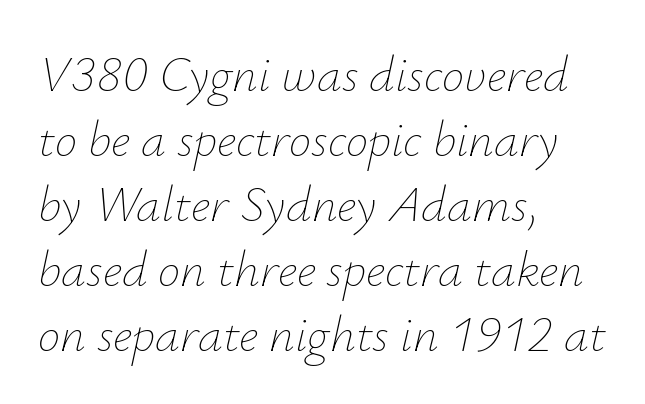
The image shows 50 px thin type, italic (leaning right); set left-aligned, normal line spacing (1.3x), normal letter spacing, not underlined; low stroke contrast and a small x-height.
